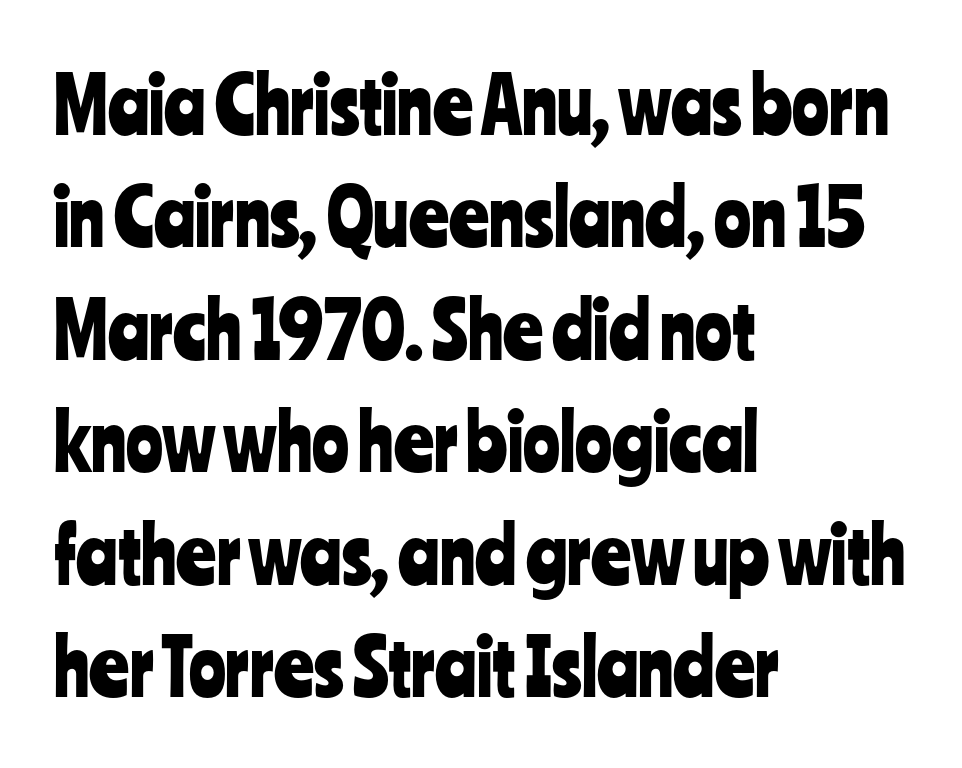
Q: Is the text italic (slanted)? A: No, it is upright.
Q: Is the typeface a serif or a sans-serif typeface? A: Sans-serif.
Q: Is the text underlined? A: No.
Q: How is the paragraph aligned? A: Left-aligned.
Q: Is the spacing between letters normal or unusually wide? A: Normal.
Q: Is the spacing between lines tight, normal or loose? A: Normal.
Q: Width (condensed, normal, or wide)? A: Condensed.
Q: Stroke contrast? A: Low.
Q: x-height? A: Medium.
Q: Monospaced? A: No.
